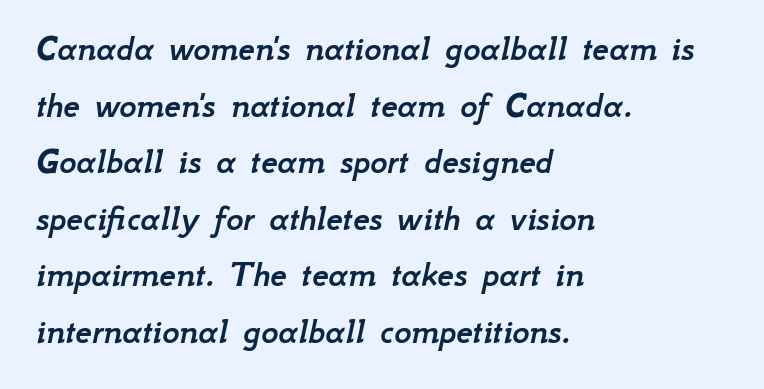
Q: Is the text italic (slanted)? A: Yes, it leans right by about 12 degrees.
Q: Is the text underlined? A: No.
Q: How is the paragraph aligned? A: Left-aligned.
Q: Is the spacing between letters normal or unusually wide? A: Normal.
Q: Is the spacing between lines tight, normal or loose? A: Normal.
Q: Width (condensed, normal, or wide)? A: Normal.
Q: Stroke contrast? A: Low.
Q: x-height? A: Small.
Q: Monospaced? A: No.
